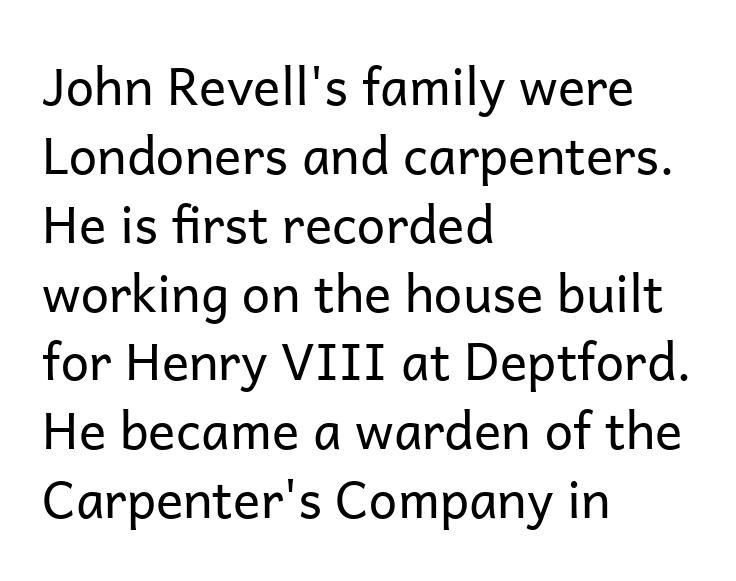
It's the straight-up-and-down kind of type. Letters rest on an invisible, unmarked baseline. Here the designer chose a conventional face with non-uniform glyph widths. This rendering employs a face without finishing strokes, i.e., a sans-serif.
